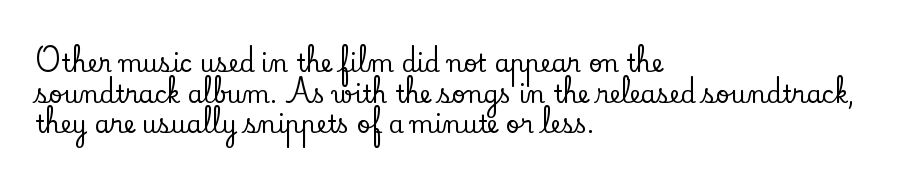
These lines stack with their left ends in a neat column. This sample uses plain, unmodified letter spacing. Rows of type keep a routine distance in the vertical direction. The glyphs are unaccompanied by any horizontal stroke below them. Vertical strokes here are truly vertical.
